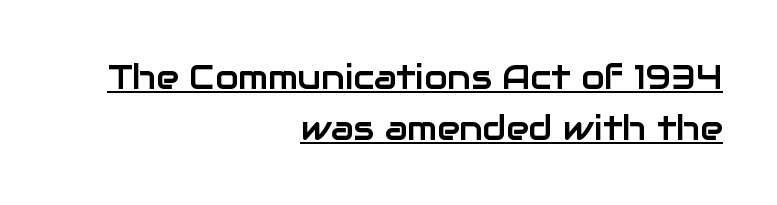
Q: Is the text italic (slanted)? A: No, it is upright.
Q: Is the typeface a serif or a sans-serif typeface? A: Sans-serif.
Q: Is the text underlined? A: Yes.
Q: How is the paragraph aligned? A: Right-aligned.
Q: Is the spacing between letters normal or unusually wide? A: Normal.
Q: Is the spacing between lines tight, normal or loose? A: Normal.
Q: Width (condensed, normal, or wide)? A: Normal.
Q: Stroke contrast? A: Low.
Q: x-height? A: Medium.
Q: Monospaced? A: No.
